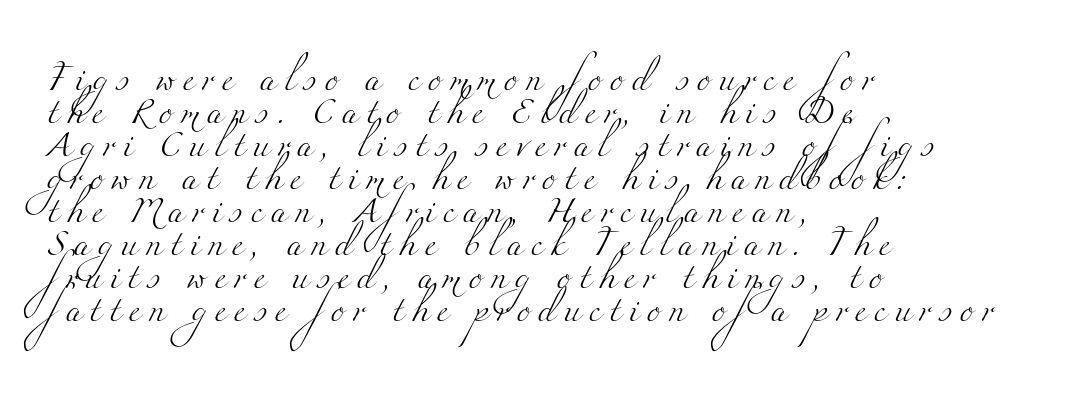
The image shows 25 px text type; set left-aligned, normal line spacing (1.32x), unusually wide letter spacing (+0.34 em), not underlined.
